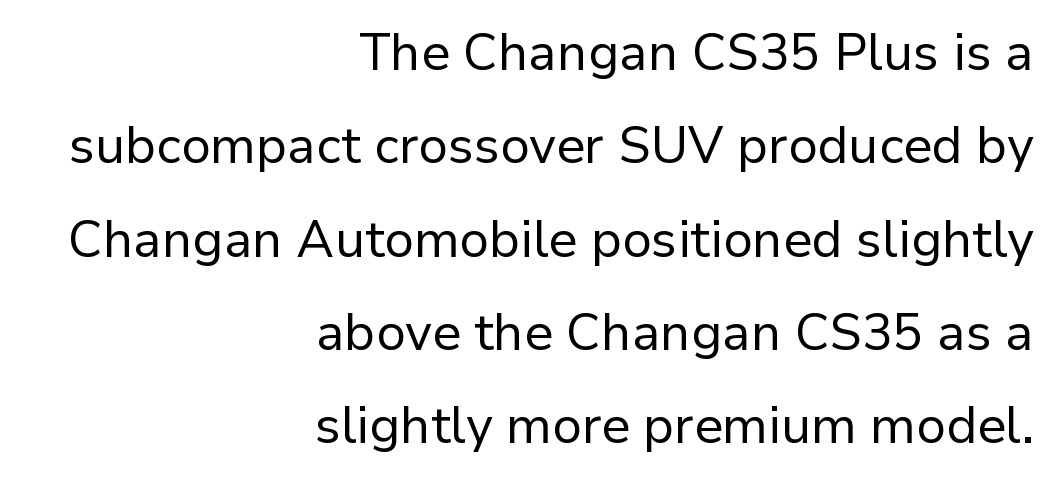
The image shows 51 px regular-weight sans-serif type, upright; set right-aligned, line spacing 1.83x, normal letter spacing, not underlined; low stroke contrast and a medium x-height.
